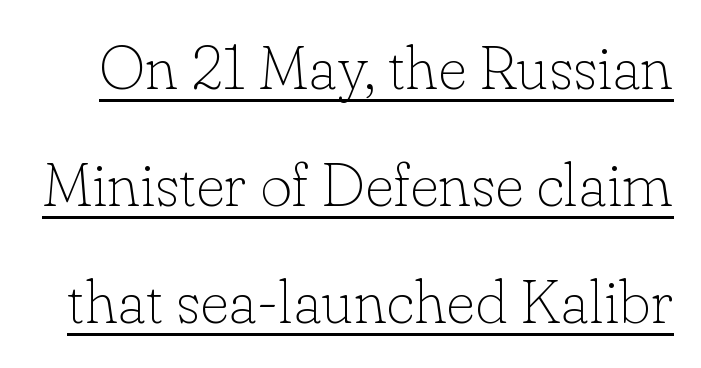
The image shows 62 px thin serif type, upright; set line spacing 1.89x, normal letter spacing, underlined; low stroke contrast and a small x-height.
